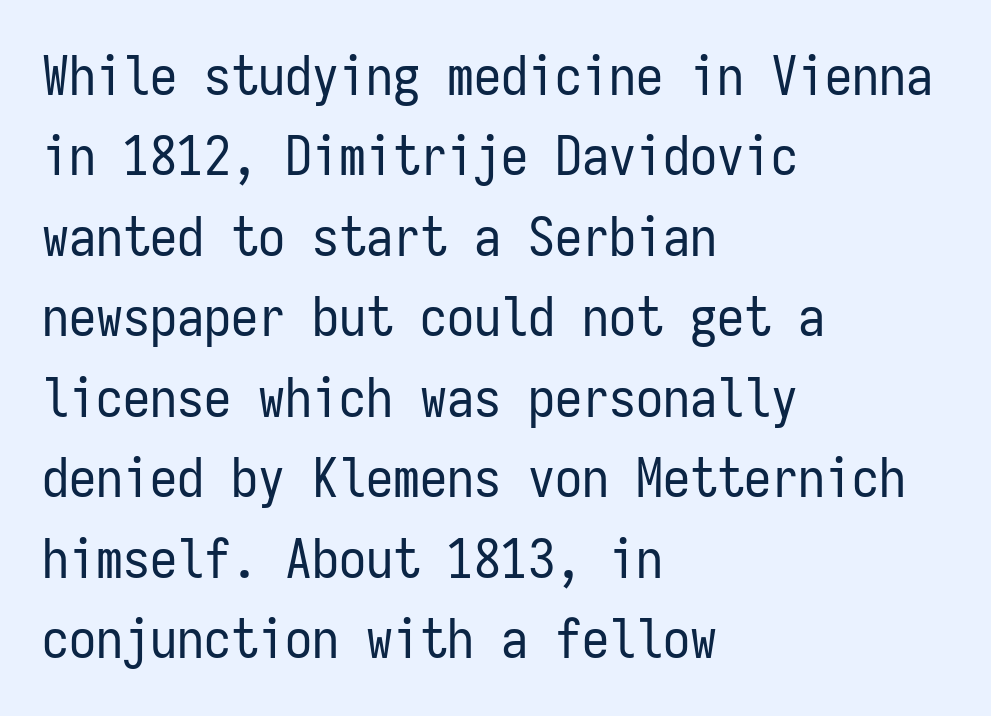
The image shows 54 px regular-weight, condensed sans-serif type, upright, monospaced; set left-aligned, normal line spacing (1.49x), normal letter spacing, not underlined; low stroke contrast and a medium x-height.
